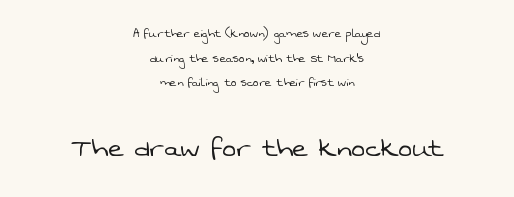
The image shows 33 px light sans-serif type; set centered, line spacing 1.76x, normal letter spacing, not underlined; the second (bottom) block is 2.36x larger; low stroke contrast and a medium x-height.
